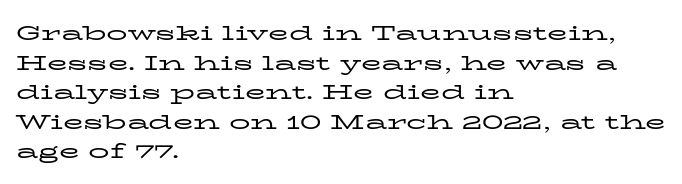
Q: Is the text bold? A: No.
Q: Is the text italic (slanted)? A: No, it is upright.
Q: Is the text underlined? A: No.
Q: How is the paragraph aligned? A: Left-aligned.
Q: Is the spacing between letters normal or unusually wide? A: Normal.
Q: Is the spacing between lines tight, normal or loose? A: Normal.
